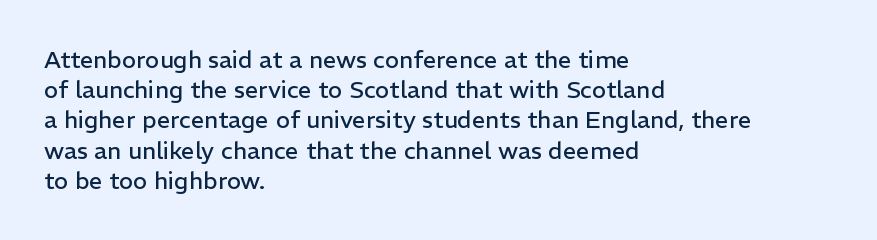
{"italic": "no", "bold": "no", "underline": "no", "align": "left", "line_spacing": "normal", "line_spacing_ratio": 1.26, "letter_spacing": "normal", "letter_spacing_em": 0.0, "glyph_px": 24}
